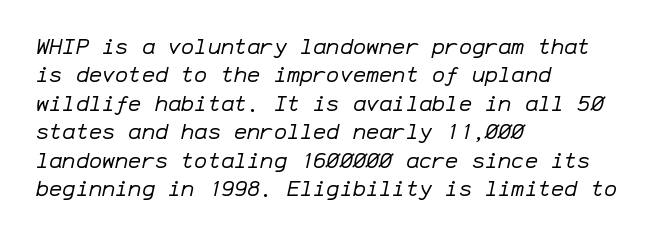
Q: Is the text bold? A: No.
Q: Is the text italic (slanted)? A: Yes, it leans right by about 12 degrees.
Q: Is the text underlined? A: No.
Q: How is the paragraph aligned? A: Left-aligned.
Q: Is the spacing between letters normal or unusually wide? A: Normal.
Q: Is the spacing between lines tight, normal or loose? A: Normal.
